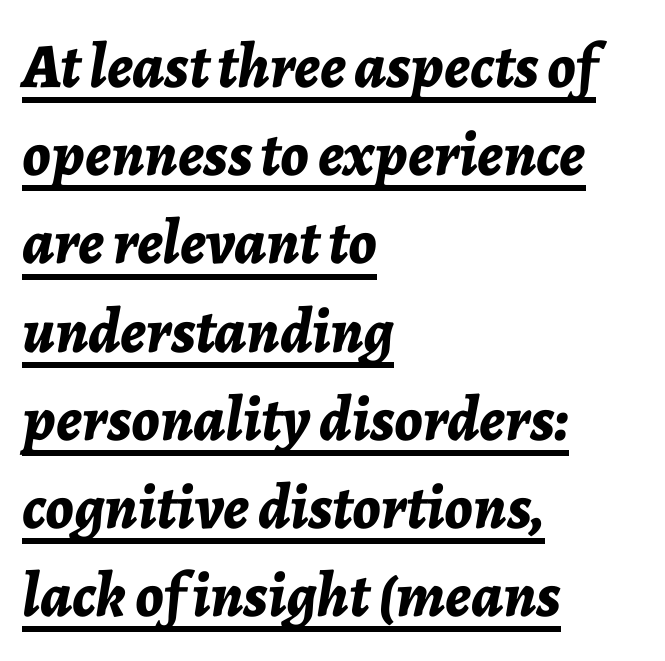
{"italic": "yes", "lean": "right", "slant_degrees": 7, "bold": "yes", "weight": "bold", "width": "normal", "stroke_contrast": "low", "x_height": "medium", "monospaced": "no", "underline": "yes", "align": "left", "line_spacing": "normal", "line_spacing_ratio": 1.4, "letter_spacing": "normal", "letter_spacing_em": 0.0, "glyph_px": 63}
